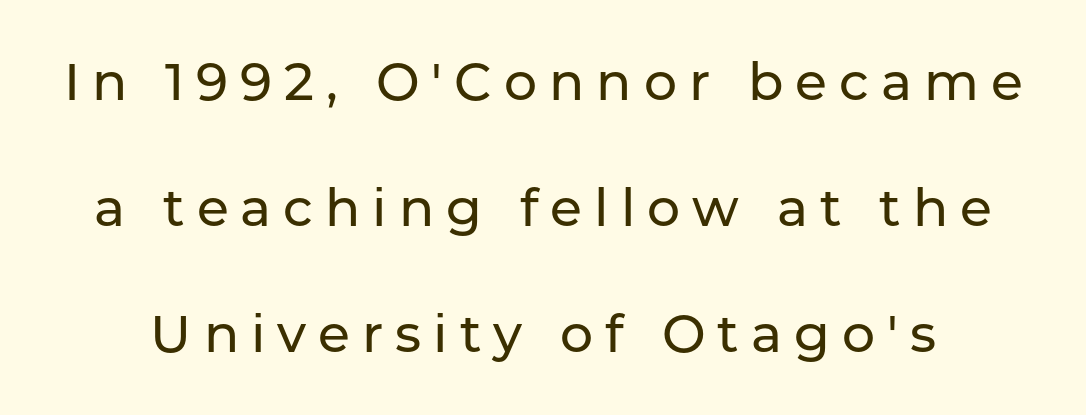
Q: Is the text italic (slanted)? A: No, it is upright.
Q: Is the typeface a serif or a sans-serif typeface? A: Sans-serif.
Q: Is the text underlined? A: No.
Q: Is the spacing between letters normal or unusually wide? A: Unusually wide.
Q: Is the spacing between lines tight, normal or loose? A: Loose.
Q: Width (condensed, normal, or wide)? A: Normal.
Q: Stroke contrast? A: Low.
Q: x-height? A: Medium.
Q: Monospaced? A: No.
